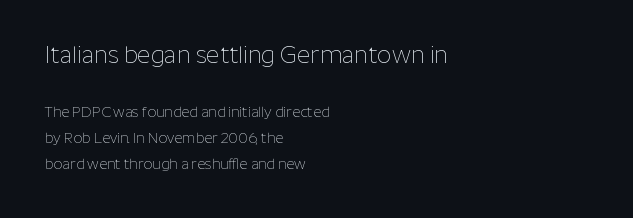
The image shows 23 px text type, upright; set left-aligned, line spacing 1.85x, normal letter spacing, not underlined; the first (top) block is 1.64x larger.
